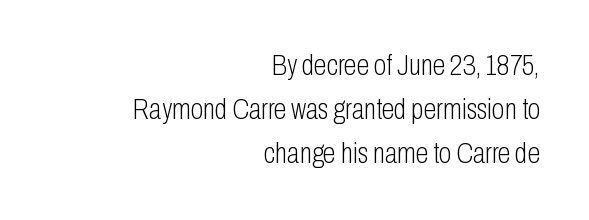
{"serif": "no", "italic": "no", "bold": "no", "weight": "light", "width": "condensed", "stroke_contrast": "low", "x_height": "medium", "monospaced": "no", "underline": "no", "align": "right", "line_spacing": "normal", "line_spacing_ratio": 1.52, "letter_spacing": "normal", "letter_spacing_em": 0.0, "glyph_px": 29}
